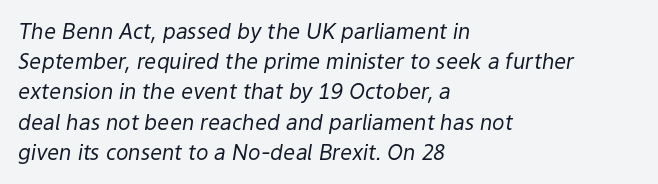
How are the letters spaced? Ordinarily, with no added tracking. This sample keeps an unexceptional amount of space between lines. Nobody drew a line under any word here. Horizontal alignment here is leftward, the default for most running prose. The face looks like a standard text weight, possibly lighter. The passage shown leans; its letterforms are oblique.
